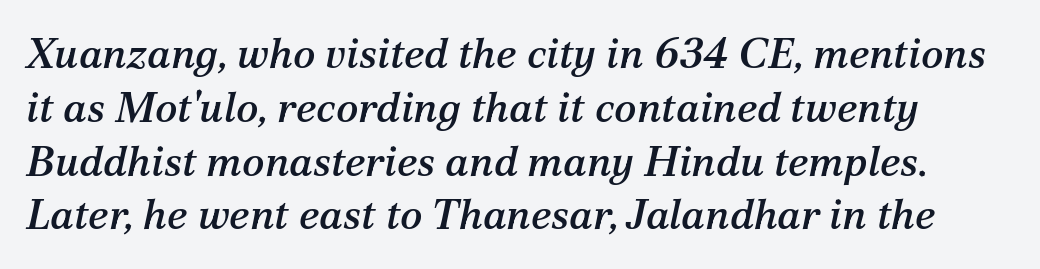
Q: Is the text italic (slanted)? A: Yes, it leans right by about 12 degrees.
Q: Is the typeface a serif or a sans-serif typeface? A: Serif.
Q: Is the text underlined? A: No.
Q: Is the spacing between letters normal or unusually wide? A: Normal.
Q: Is the spacing between lines tight, normal or loose? A: Normal.
Q: Width (condensed, normal, or wide)? A: Normal.
Q: Stroke contrast? A: Medium.
Q: x-height? A: Medium.
Q: Monospaced? A: No.
